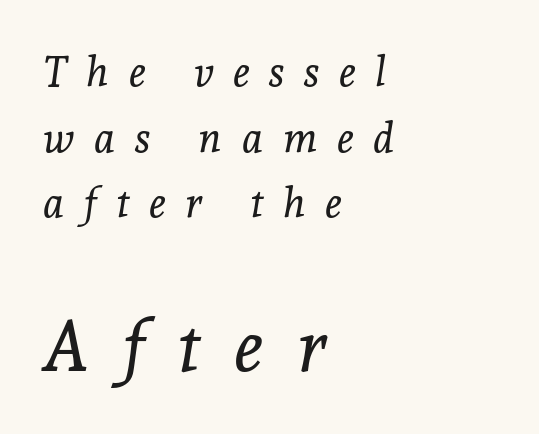
The baseline area is clear. Interline gaps are of average width in this sample. Yep, that's italic — everything's leaning. The face used here is rendered with a markedly widened letterfit. Character size in the trailing block exceeds that of the leading block.
